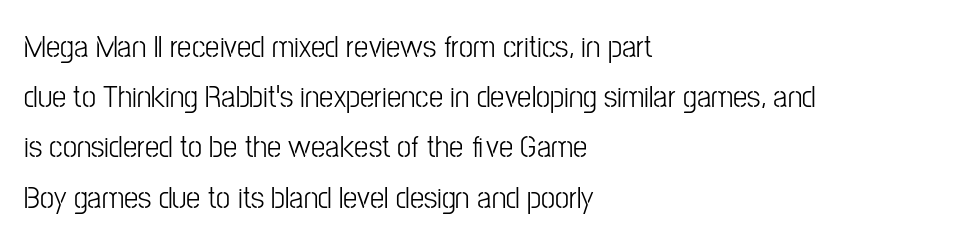
{"serif": "no", "italic": "no", "bold": "no", "weight": "light", "width": "condensed", "stroke_contrast": "low", "x_height": "medium", "monospaced": "no", "underline": "no", "align": "left", "line_spacing": "normal", "line_spacing_ratio": 1.57, "letter_spacing": "normal", "letter_spacing_em": 0.0, "glyph_px": 32}
